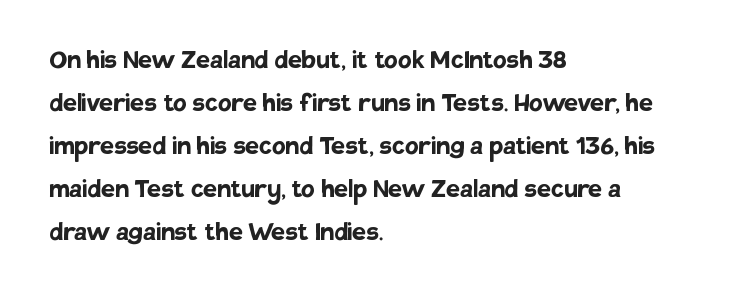
Q: Is the text bold? A: Yes.
Q: Is the text italic (slanted)? A: No, it is upright.
Q: Is the typeface a serif or a sans-serif typeface? A: Sans-serif.
Q: Is the text underlined? A: No.
Q: How is the paragraph aligned? A: Left-aligned.
Q: Is the spacing between letters normal or unusually wide? A: Normal.
Q: Is the spacing between lines tight, normal or loose? A: Normal.
Q: Width (condensed, normal, or wide)? A: Normal.
Q: Stroke contrast? A: Low.
Q: x-height? A: Large.
Q: Monospaced? A: No.
